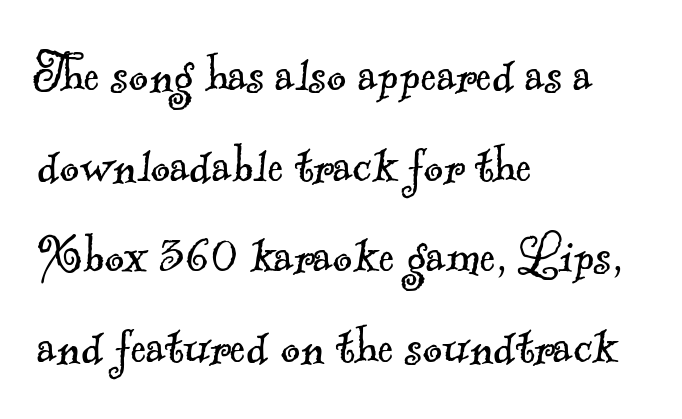
The image shows 60 px light serif type; set left-aligned, normal line spacing (1.51x), normal letter spacing, not underlined; a small x-height.
